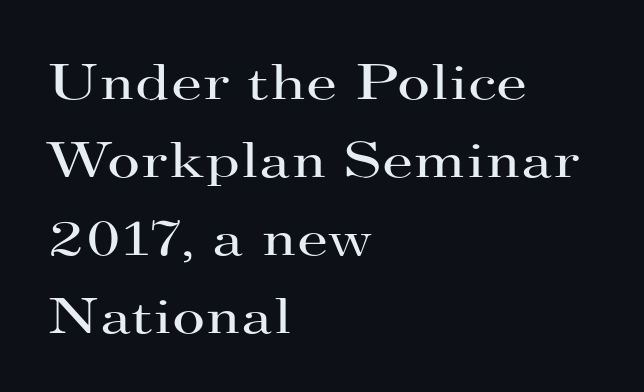
Stems and bowls with no extra thickness — not bold. Look at the tracking — it's just the regular setting, nothing added. Note the varied advance widths — an 'i' is clearly narrower than an 'm'. The area under the type is left untouched.
